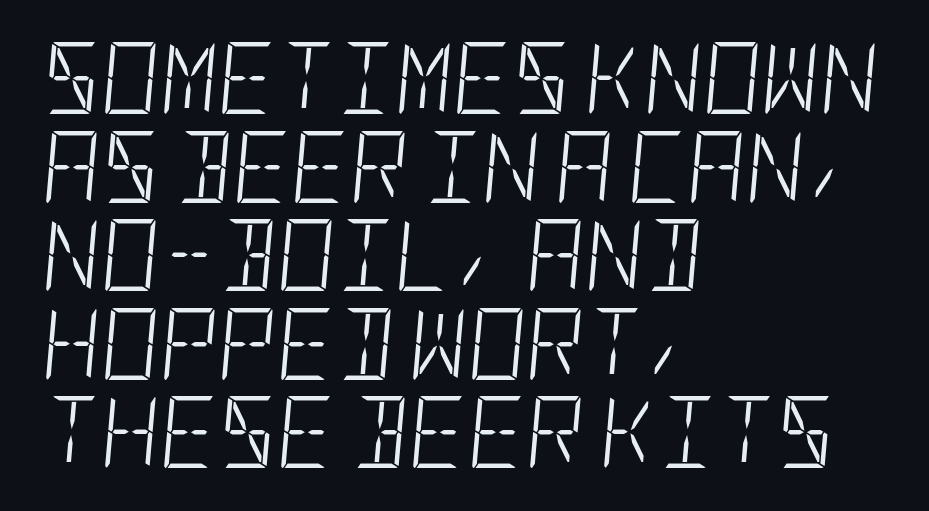
Short note: letters normally spaced. A classic flush-left, rag-right setting is used for this passage. Compared with ordinary roman type, these characters are visibly tilted. The letters look calm and open, with moderate or lighter stems. Clear beneath every line of the passage.
